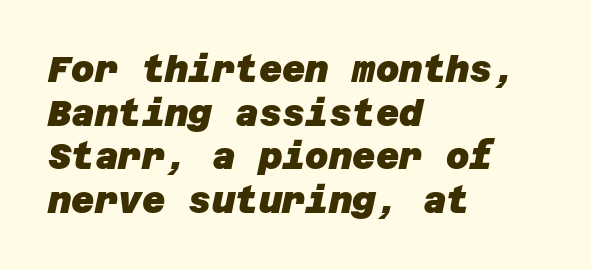
{"serif": "no", "bold": "yes", "weight": "heavy", "width": "normal", "stroke_contrast": "low", "x_height": "large", "underline": "no", "align": "left", "line_spacing_ratio": 1.21, "letter_spacing": "normal", "letter_spacing_em": 0.0, "glyph_px": 36}
